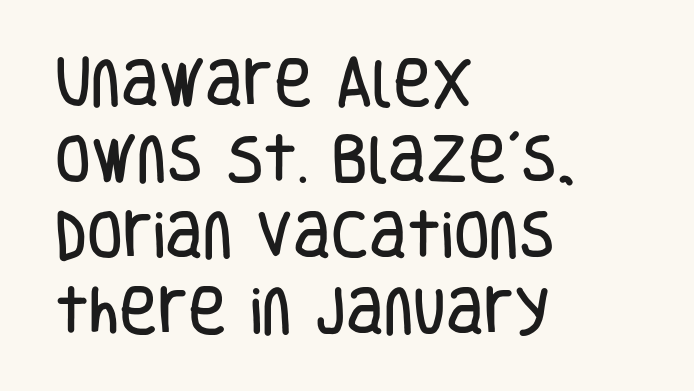
{"serif": "no", "italic": "no", "width": "condensed", "stroke_contrast": "low", "x_height": "large", "monospaced": "no", "underline": "no", "align": "left", "line_spacing": "normal", "line_spacing_ratio": 1.46, "letter_spacing": "normal", "letter_spacing_em": 0.0, "glyph_px": 52}
